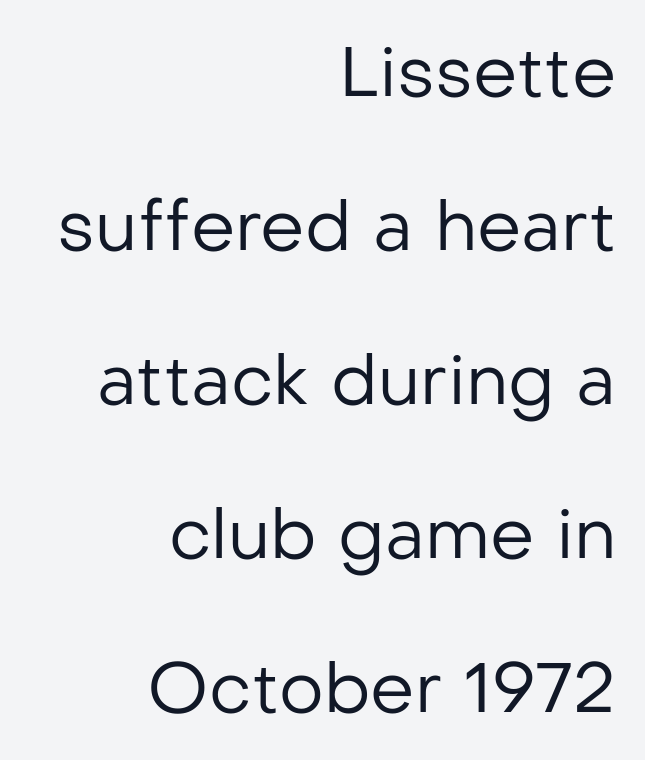
{"serif": "no", "italic": "no", "bold": "no", "weight": "regular", "width": "normal", "stroke_contrast": "low", "x_height": "medium", "monospaced": "no", "underline": "no", "align": "right", "line_spacing": "loose", "line_spacing_ratio": 2.2, "letter_spacing": "normal", "letter_spacing_em": 0.0, "glyph_px": 70}
